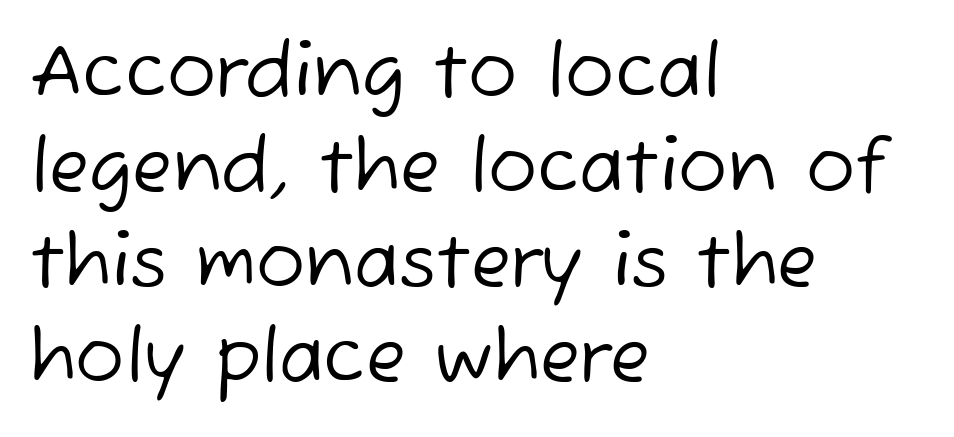
Q: Is the text bold? A: No.
Q: Is the typeface a serif or a sans-serif typeface? A: Sans-serif.
Q: Is the text underlined? A: No.
Q: How is the paragraph aligned? A: Left-aligned.
Q: Is the spacing between letters normal or unusually wide? A: Normal.
Q: Is the spacing between lines tight, normal or loose? A: Normal.
Q: Width (condensed, normal, or wide)? A: Normal.
Q: Stroke contrast? A: Low.
Q: x-height? A: Medium.
Q: Monospaced? A: No.
